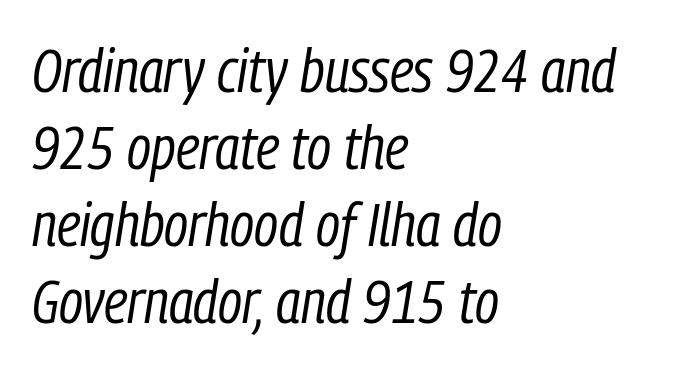
{"italic": "yes", "lean": "right", "slant_degrees": 9, "bold": "no", "weight": "regular", "width": "condensed", "stroke_contrast": "low", "x_height": "medium", "monospaced": "no", "underline": "no", "align": "left", "line_spacing": "normal", "line_spacing_ratio": 1.26, "letter_spacing": "normal", "letter_spacing_em": 0.0, "glyph_px": 61}
